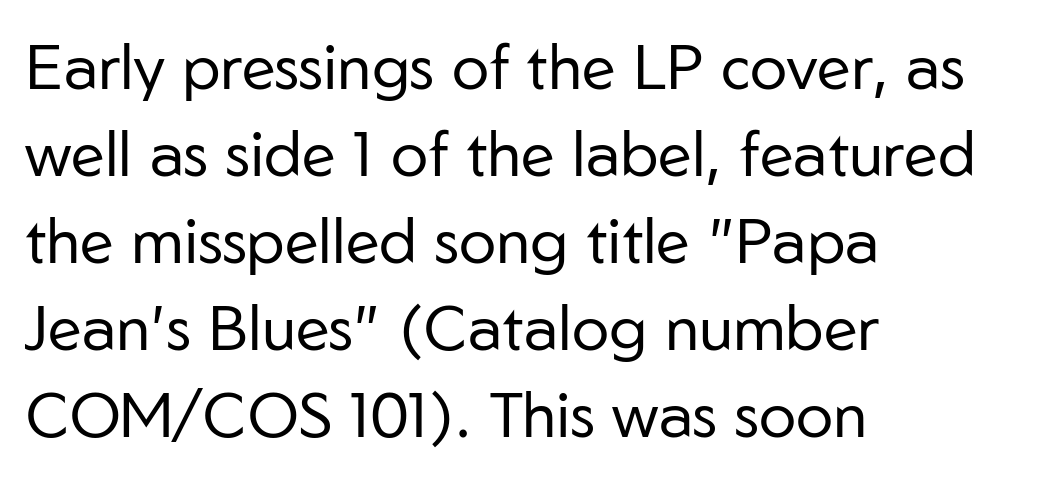
Q: Is the text bold? A: No.
Q: Is the text italic (slanted)? A: No, it is upright.
Q: Is the typeface a serif or a sans-serif typeface? A: Sans-serif.
Q: Is the text underlined? A: No.
Q: How is the paragraph aligned? A: Left-aligned.
Q: Is the spacing between letters normal or unusually wide? A: Normal.
Q: Is the spacing between lines tight, normal or loose? A: Normal.
Q: Width (condensed, normal, or wide)? A: Normal.
Q: Stroke contrast? A: Low.
Q: x-height? A: Medium.
Q: Monospaced? A: No.
